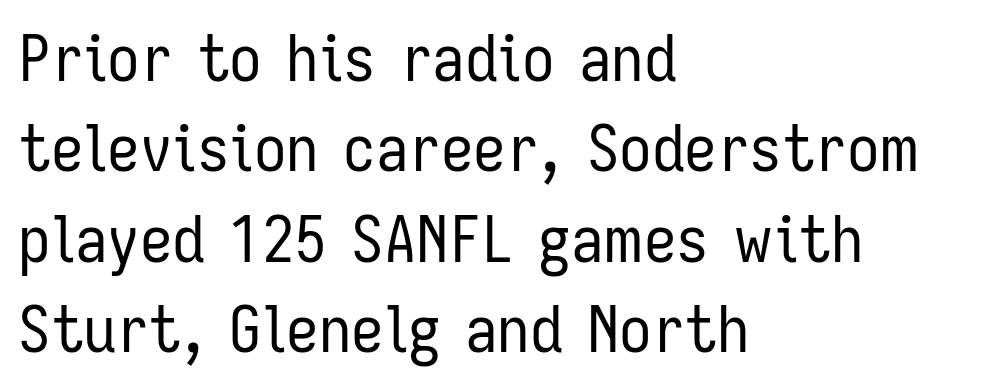
The zone under the glyphs is completely vacant. Character widths vary here, with narrow letters taking less room than wide ones. The type family on display is of the sans-serif kind. Do the letters lean? They stand straight. Teacher's note: observe the even left margin — that is flush-left alignment. Interline gaps are of average width in this sample.
